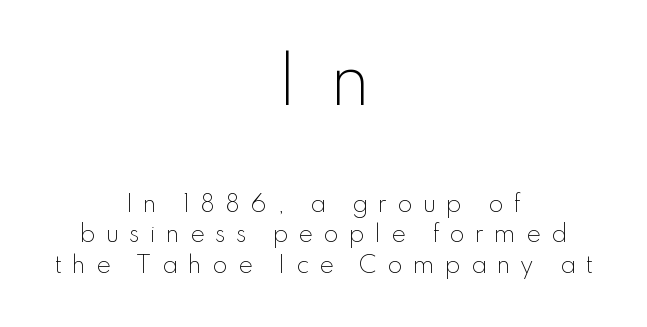
The designer left line spacing at the default. On a weight scale, this lands at 450 or below. Each line is balanced around a shared central axis. Substantial extra tracking has been applied to these lines. Type size steps down from the first block to the second.
